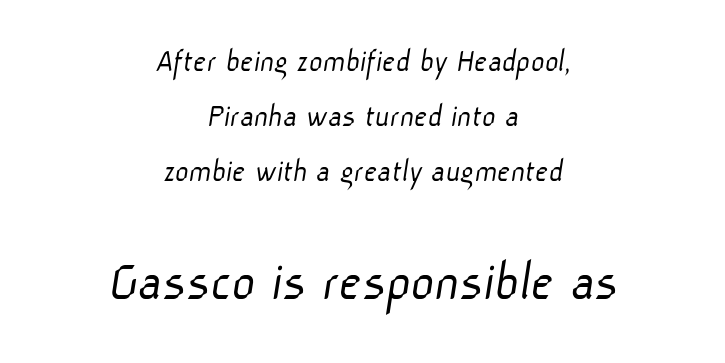
The image shows 57 px light sans-serif type; set centered, normal line spacing (1.67x), normal letter spacing, not underlined; the second (bottom) block is 1.73x larger; low stroke contrast and a medium x-height.
